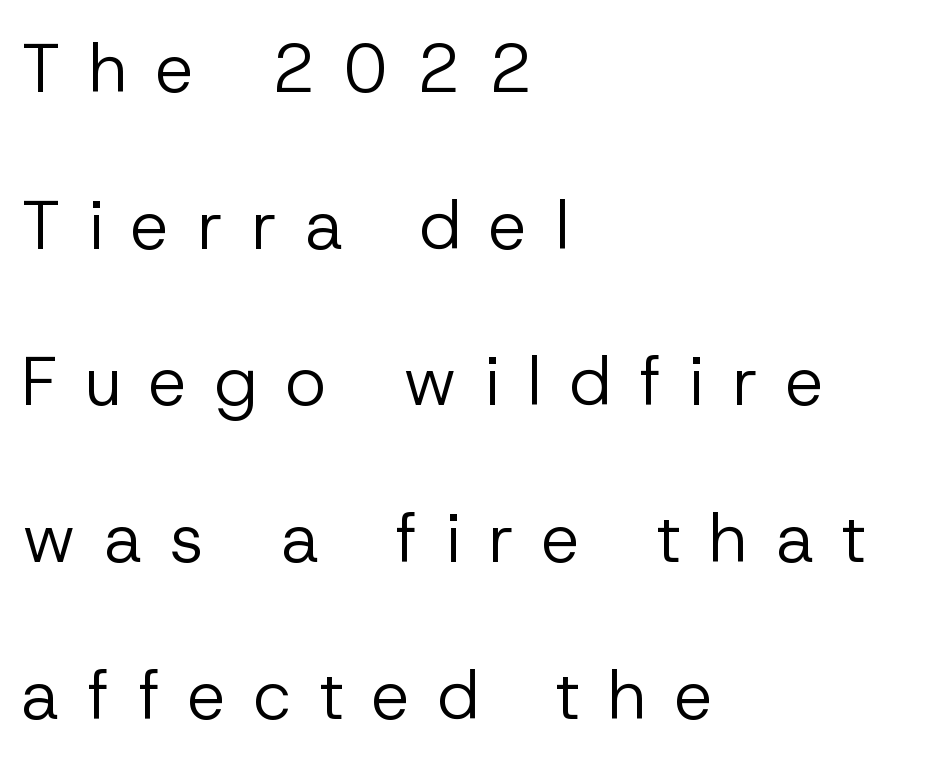
The image shows 69 px regular-weight sans-serif type, upright; set left-aligned, loose line spacing (2.27x), unusually wide letter spacing (+0.4 em), not underlined; low stroke contrast and a medium x-height.
